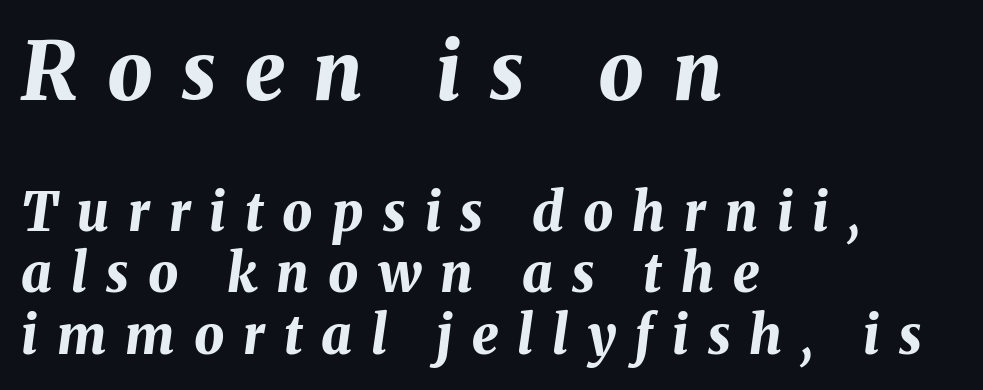
The image shows 80 px bold type, italic (leaning right); set left-aligned, line spacing 1.16x, unusually wide letter spacing (+0.36 em), not underlined; the first (top) block is 1.51x larger; medium stroke contrast and a medium x-height.
